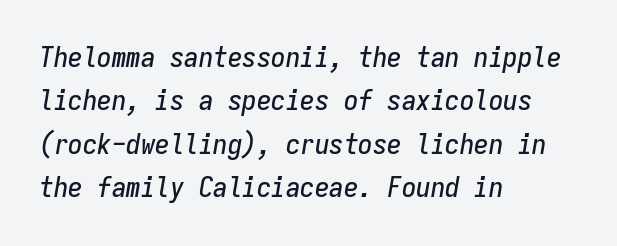
Q: Is the text italic (slanted)? A: Yes, it leans right by about 9 degrees.
Q: Is the text underlined? A: No.
Q: How is the paragraph aligned? A: Left-aligned.
Q: Is the spacing between letters normal or unusually wide? A: Normal.
Q: Is the spacing between lines tight, normal or loose? A: Normal.
Q: Width (condensed, normal, or wide)? A: Condensed.
Q: Stroke contrast? A: Low.
Q: x-height? A: Medium.
Q: Monospaced? A: Yes.
